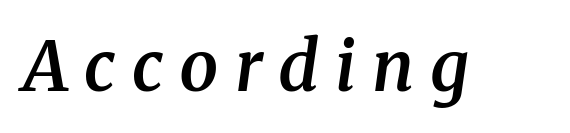
The image shows 69 px semibold serif type, italic (leaning right); set unusually wide letter spacing (+0.23 em), not underlined; medium stroke contrast and a medium x-height.
